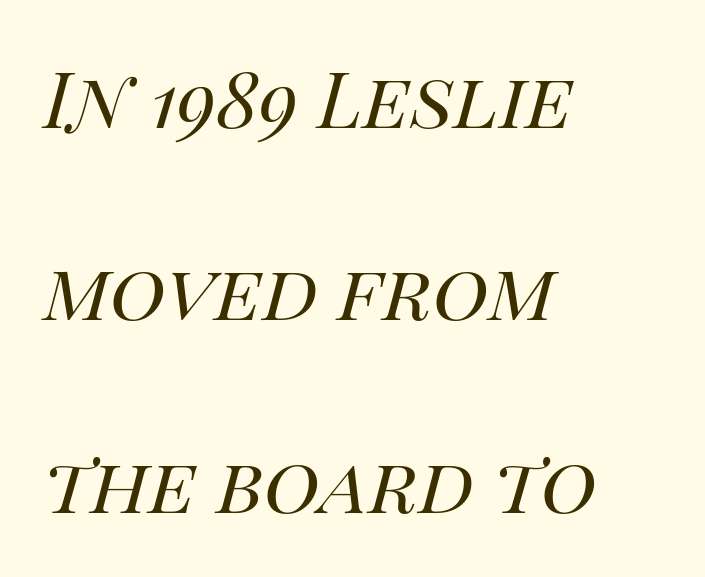
These lines keep a tight, regular rhythm from letter to letter. Glance below the letters and you will spot only blank space. Tall strokes in this sample are angled rather than plumb. This sample has the flowing, uneven cadence of proportional lettering. How would I describe the line gaps? Wide and relaxed.
